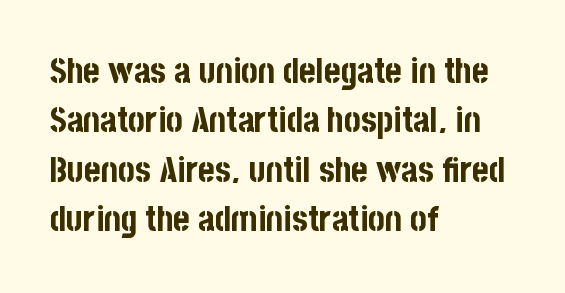
Q: Is the text bold? A: Yes.
Q: Is the text italic (slanted)? A: No, it is upright.
Q: Is the typeface a serif or a sans-serif typeface? A: Sans-serif.
Q: Is the text underlined? A: No.
Q: How is the paragraph aligned? A: Left-aligned.
Q: Is the spacing between letters normal or unusually wide? A: Normal.
Q: Is the spacing between lines tight, normal or loose? A: Normal.
Q: Width (condensed, normal, or wide)? A: Condensed.
Q: Stroke contrast? A: Low.
Q: x-height? A: Large.
Q: Monospaced? A: No.
